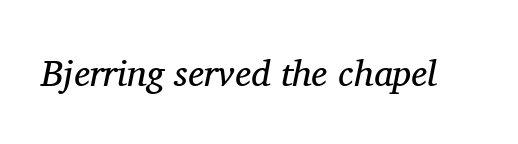
Type style note: has serifs. Italic? Definitely — the glyphs are oblique. Weight: in the light-to-regular range. Spacing verdict: proportional, widths tailored to each character. Default kerning and tracking; the words read as compact shapes. The space directly below the letters is spotless.
